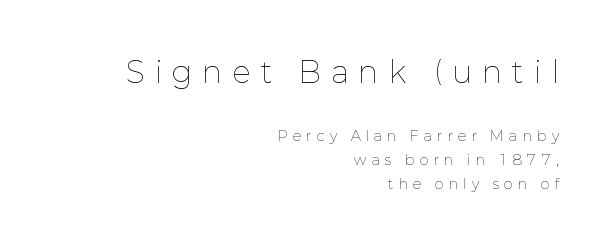
{"italic": "no", "bold": "no", "weight": "thin", "width": "normal", "stroke_contrast": "low", "x_height": "medium", "monospaced": "no", "underline": "no", "align": "right", "line_spacing_ratio": 1.71, "letter_spacing": "wide", "letter_spacing_em": 0.37, "larger_block": "first", "size_ratio": 2.07, "glyph_px": 29}
